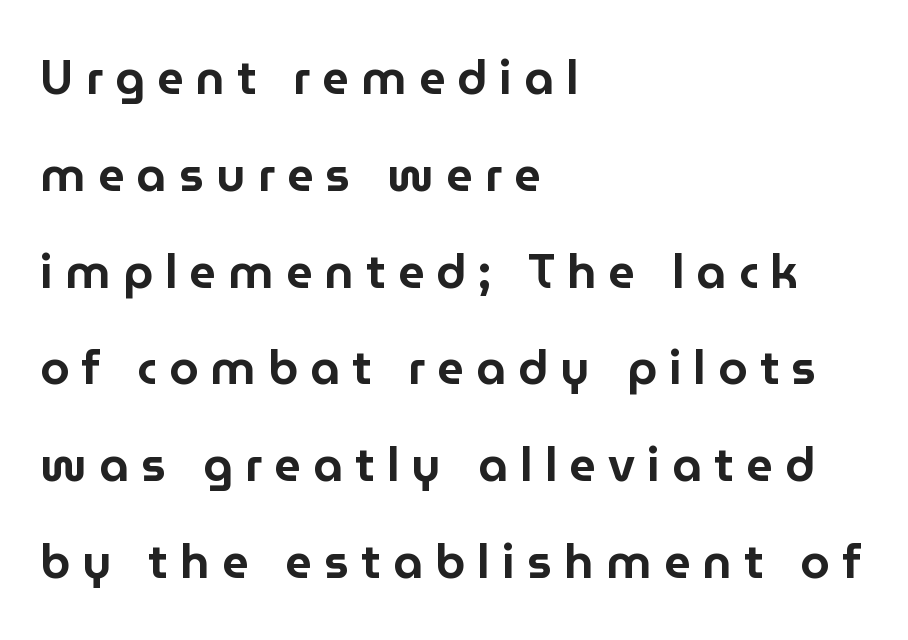
A typesetter would call this proportional, since set widths differ per character. No feet cap the strokes, marking this as sans-serif type. Posture: straight, roman, zero tilt. Look at the tracking — it's clearly loosened, letters drifting apart. Lines of text with bare space underneath.
